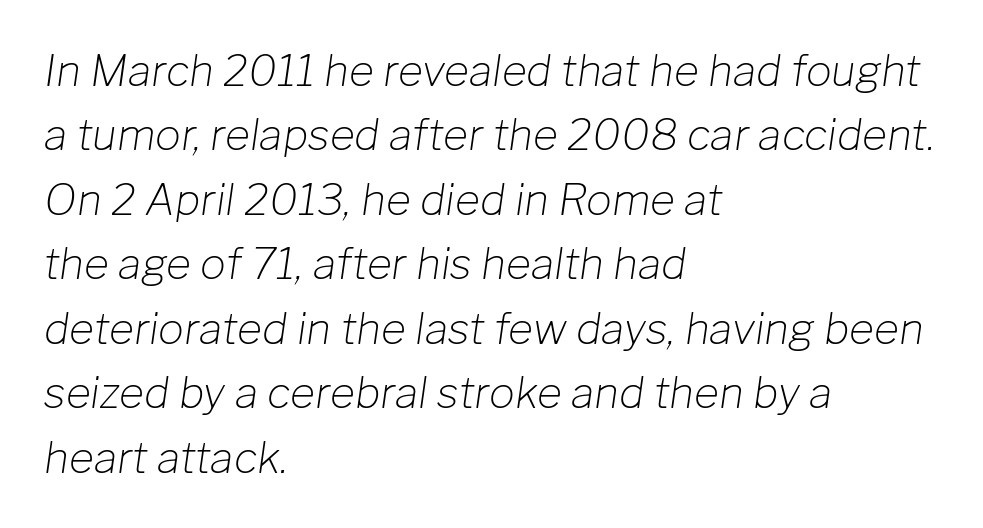
The image shows 43 px light type, italic (leaning right); set left-aligned, normal line spacing (1.5x), normal letter spacing, not underlined; low stroke contrast and a medium x-height.
